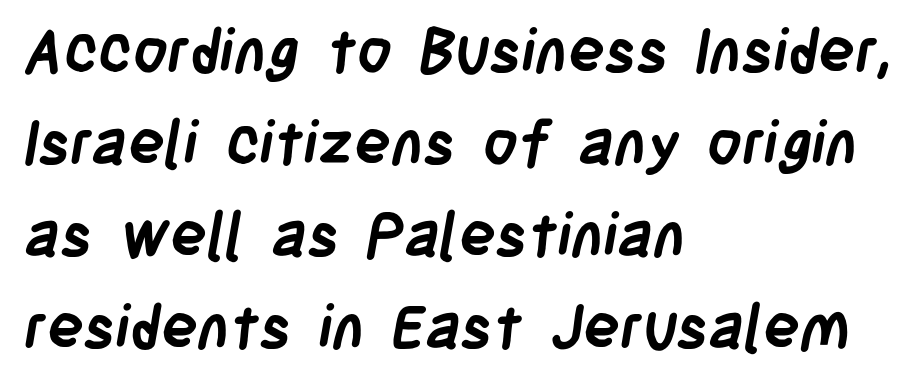
The image shows 61 px semibold, condensed sans-serif type; set left-aligned, normal line spacing (1.51x), normal letter spacing, not underlined; low stroke contrast and a large x-height.
